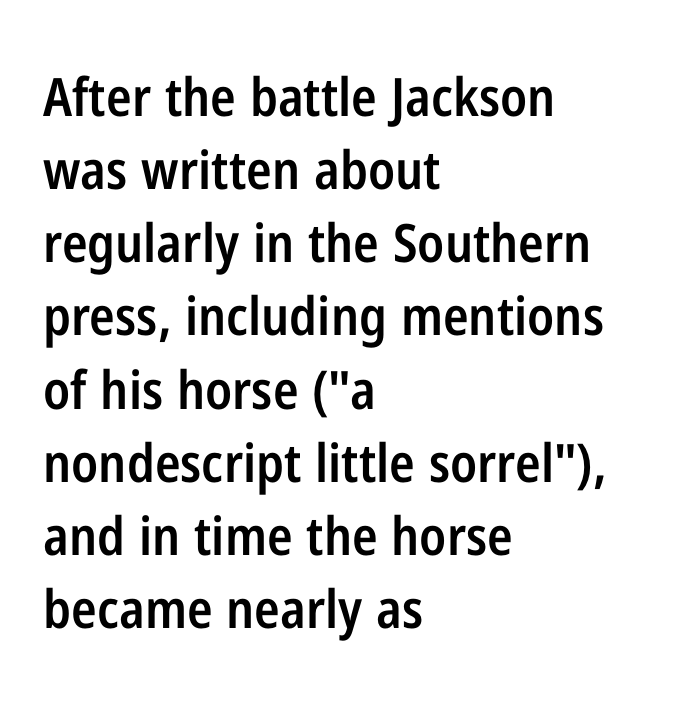
The image shows 53 px semibold, condensed sans-serif type, upright; set left-aligned, normal line spacing (1.38x), normal letter spacing, not underlined; low stroke contrast and a medium x-height.
